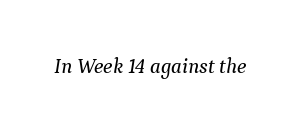
Looking at the ascenders, they clearly lean. Underlining? Definitely not there. The passage shown has conventional tracking throughout.
